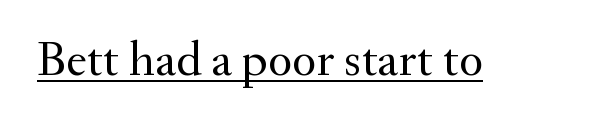
Q: Is the text bold? A: No.
Q: Is the text italic (slanted)? A: No, it is upright.
Q: Is the typeface a serif or a sans-serif typeface? A: Serif.
Q: Is the text underlined? A: Yes.
Q: Is the spacing between letters normal or unusually wide? A: Normal.
Q: Width (condensed, normal, or wide)? A: Normal.
Q: Stroke contrast? A: Medium.
Q: x-height? A: Small.
Q: Monospaced? A: No.
